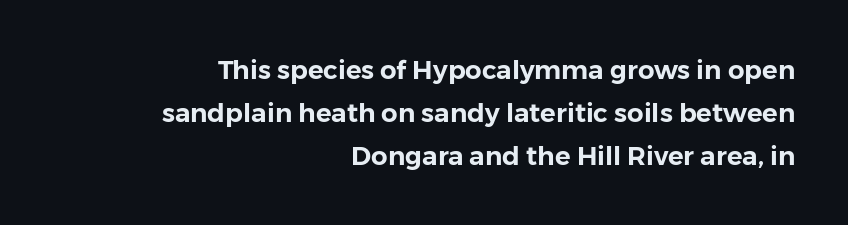
The image shows 26 px text type, upright; set right-aligned, normal line spacing (1.65x), normal letter spacing, not underlined.
